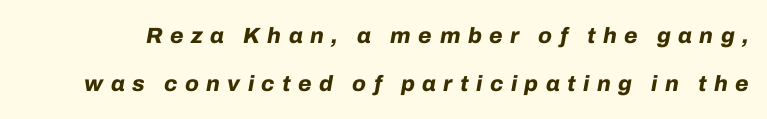
Q: Is the text bold? A: Yes.
Q: Is the text italic (slanted)? A: Yes, it leans right by about 10 degrees.
Q: Is the text underlined? A: No.
Q: Is the spacing between letters normal or unusually wide? A: Unusually wide.
Q: Is the spacing between lines tight, normal or loose? A: Loose.
